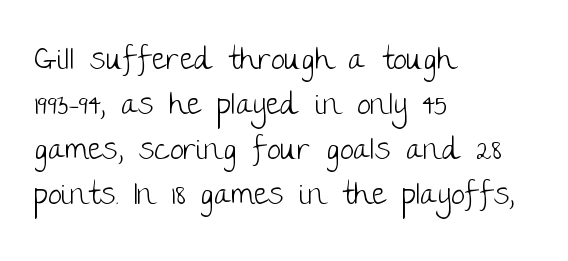
Spacing between characters is what you'd get straight out of the box. In terms of leading, this rendering sits right in the middle. Does the copy run flush right? No — it runs flush left. Stroke thickness stays within the range of a standard reading face or lighter. The passage shown is not underscored anywhere.
